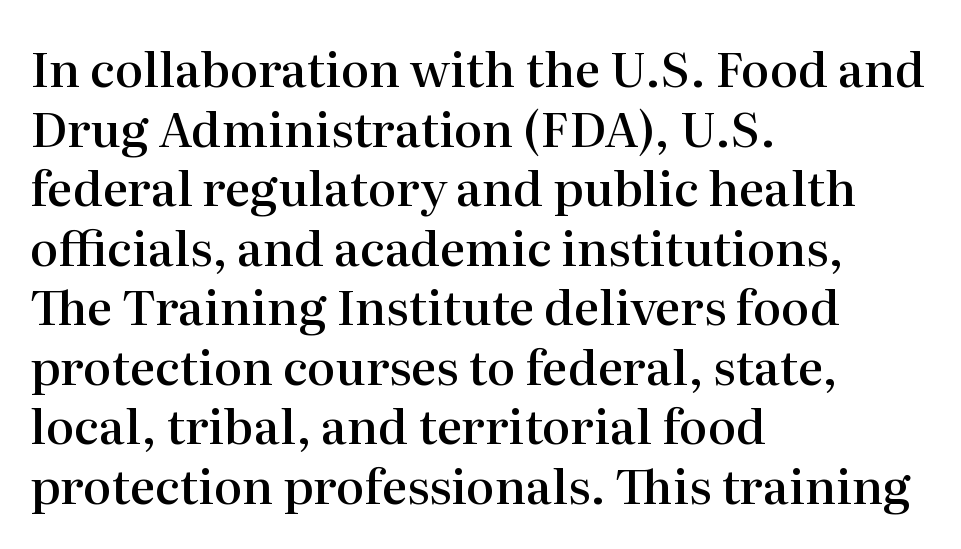
Q: Is the text bold? A: Semi-bold.
Q: Is the text italic (slanted)? A: No, it is upright.
Q: Is the typeface a serif or a sans-serif typeface? A: Serif.
Q: Is the text underlined? A: No.
Q: How is the paragraph aligned? A: Left-aligned.
Q: Is the spacing between letters normal or unusually wide? A: Normal.
Q: Width (condensed, normal, or wide)? A: Normal.
Q: Stroke contrast? A: High.
Q: x-height? A: Medium.
Q: Monospaced? A: No.
